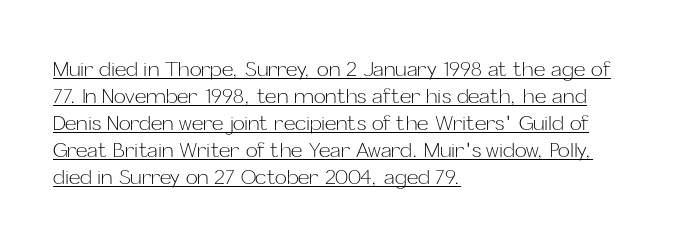
The image shows 20 px text type, upright; set left-aligned, normal line spacing (1.35x), normal letter spacing, underlined.
